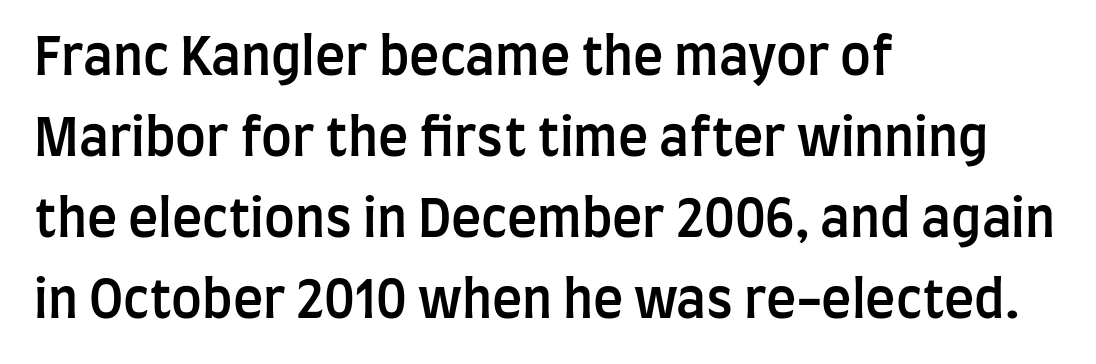
Q: Is the text bold? A: Semi-bold.
Q: Is the text italic (slanted)? A: No, it is upright.
Q: Is the typeface a serif or a sans-serif typeface? A: Sans-serif.
Q: Is the text underlined? A: No.
Q: How is the paragraph aligned? A: Left-aligned.
Q: Is the spacing between letters normal or unusually wide? A: Normal.
Q: Is the spacing between lines tight, normal or loose? A: Normal.
Q: Width (condensed, normal, or wide)? A: Condensed.
Q: Stroke contrast? A: Low.
Q: x-height? A: Large.
Q: Monospaced? A: No.
